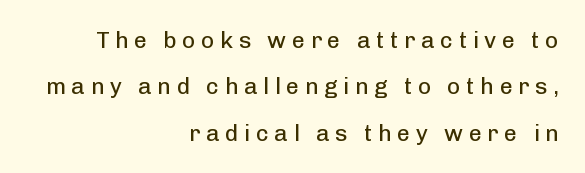
Rendered with straight, roman letterforms. Tracking value appears strongly positive — letters spread wide. Regarding leading, the lines here are spaced well apart. Which margin do the lines hug? The right one — the left edge is uneven. Just letters on the line, the space beneath them empty. Counters stay open thanks to moderate or lighter strokes.
